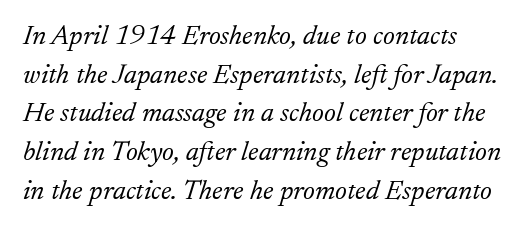
{"serif": "yes", "italic": "yes", "lean": "right", "slant_degrees": 17, "bold": "no", "weight": "light", "width": "normal", "stroke_contrast": "low", "x_height": "small", "monospaced": "no", "underline": "no", "line_spacing": "normal", "line_spacing_ratio": 1.38, "letter_spacing": "normal", "letter_spacing_em": 0.0, "glyph_px": 28}
